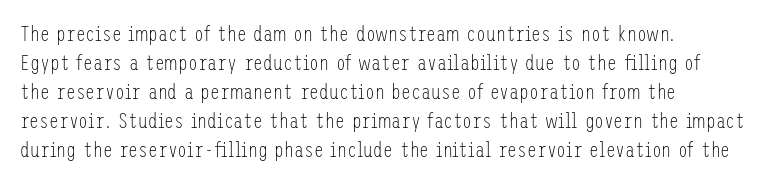
The image shows 22 px text type, upright; set left-aligned, normal line spacing (1.32x), normal letter spacing, not underlined.
